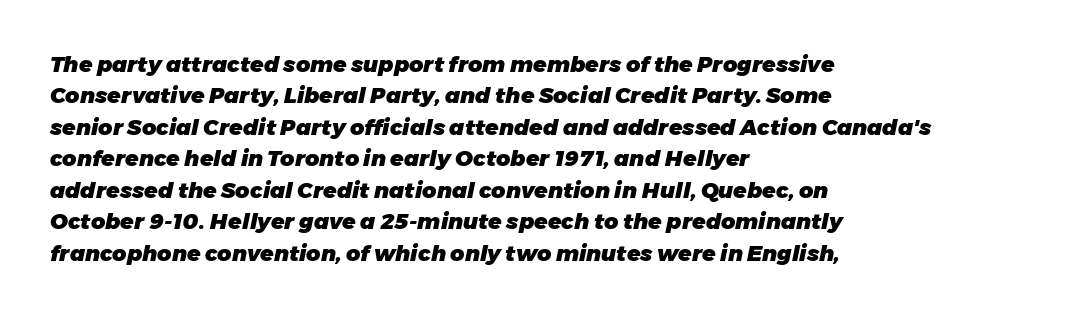
In terms of leading, this rendering sits right in the middle. Would a proofreader flag this as italicized? Yes. Typeset ragged right — the left edge is the straight one. Plenty of ink on the page — the face is bold. A clean baseline with only descenders dipping below it. Glyph-to-glyph distance matches everyday printed text.
